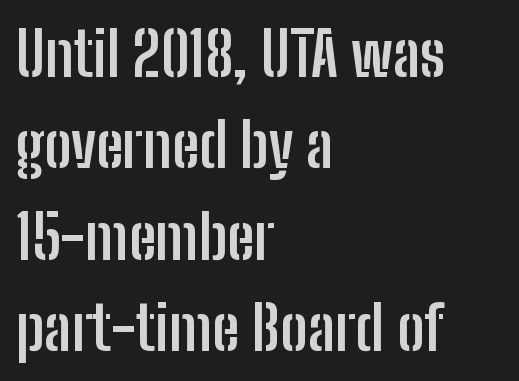
Q: Is the text bold? A: Yes.
Q: Is the text italic (slanted)? A: No, it is upright.
Q: Is the typeface a serif or a sans-serif typeface? A: Sans-serif.
Q: Is the text underlined? A: No.
Q: How is the paragraph aligned? A: Left-aligned.
Q: Is the spacing between letters normal or unusually wide? A: Normal.
Q: Is the spacing between lines tight, normal or loose? A: Normal.
Q: Width (condensed, normal, or wide)? A: Condensed.
Q: Stroke contrast? A: Low.
Q: x-height? A: Medium.
Q: Monospaced? A: No.
